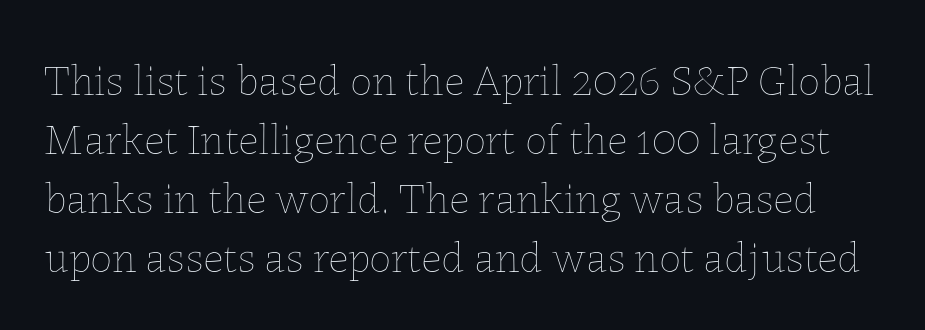
Q: Is the text bold? A: No.
Q: Is the text italic (slanted)? A: No, it is upright.
Q: Is the text underlined? A: No.
Q: Is the spacing between letters normal or unusually wide? A: Normal.
Q: Is the spacing between lines tight, normal or loose? A: Normal.
Q: Width (condensed, normal, or wide)? A: Normal.
Q: Stroke contrast? A: Low.
Q: x-height? A: Medium.
Q: Monospaced? A: No.
